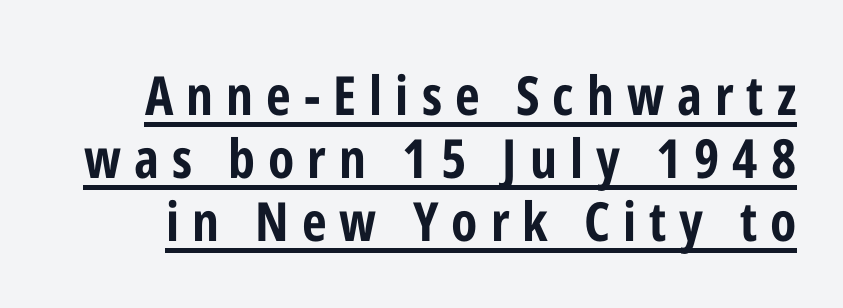
Q: Is the text bold? A: Yes.
Q: Is the text italic (slanted)? A: No, it is upright.
Q: Is the typeface a serif or a sans-serif typeface? A: Sans-serif.
Q: Is the text underlined? A: Yes.
Q: Is the spacing between letters normal or unusually wide? A: Unusually wide.
Q: Width (condensed, normal, or wide)? A: Condensed.
Q: Stroke contrast? A: Low.
Q: x-height? A: Medium.
Q: Monospaced? A: No.
